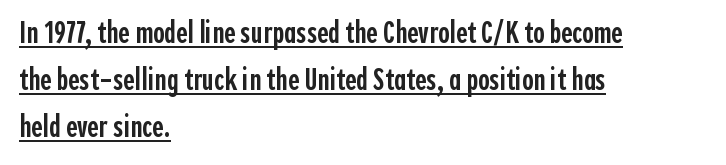
Is this a fixed-width face? No — the glyphs have proportional, varying widths. A continuous stroke trails under the words, as in a hyperlink. Compared with typical paragraphs, the rows here are spaced about the same. I'd describe the lettering as semibold — firm but not a full bold. Typographically, this falls in the sans-serif category.
